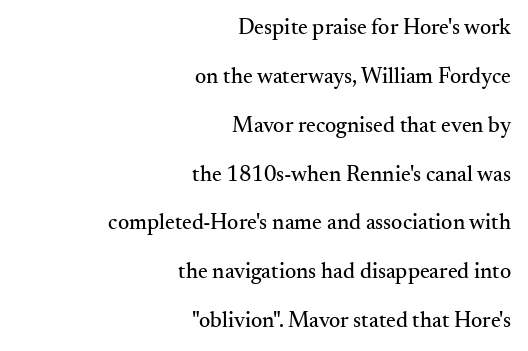
The image shows 22 px text type, upright; set right-aligned, loose line spacing (2.22x), normal letter spacing, not underlined.
